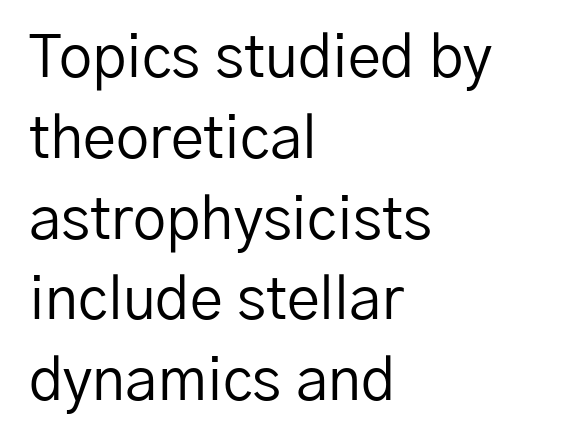
Grotesque or geometric, the face here clearly has no serifs. Quick note: underline off. The rendering uses natural spacing where letterforms have individual widths. Ascenders rise straight up at ninety degrees.
